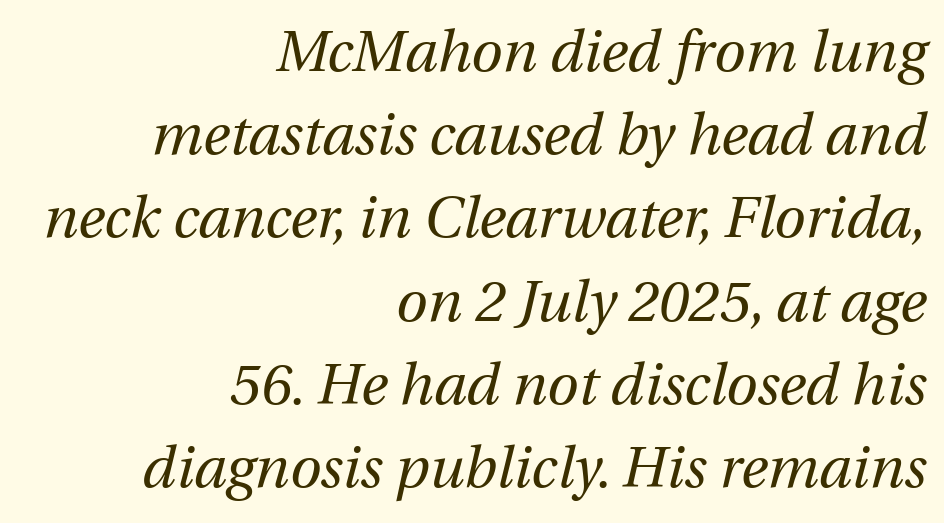
Layout note: lines flush right. Students, note that the glyphs here touch the page at normal intervals. Evenly set lines give the paragraph a standard silhouette. This reads as an unemphasized weight, regular at the heaviest. Emphasis-style slanted type is in use. Bare-footed words on every line.
